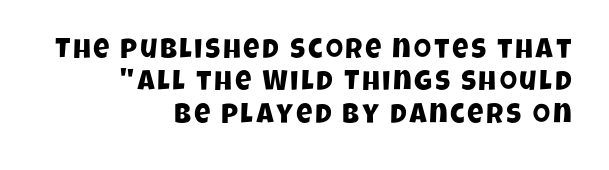
{"serif": "no", "width": "condensed", "stroke_contrast": "low", "x_height": "large", "monospaced": "no", "underline": "no", "align": "right", "line_spacing_ratio": 1.16, "glyph_px": 28}
